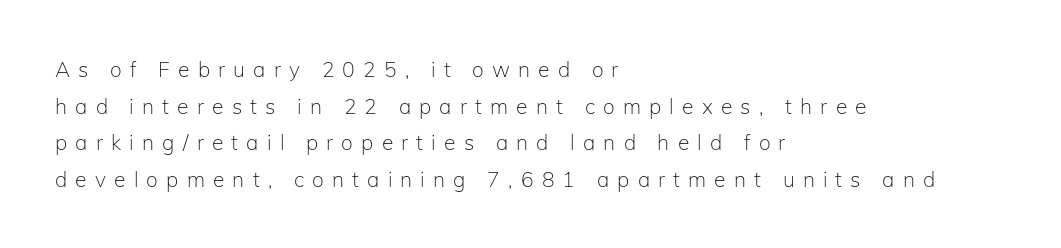
Posture: upright roman. Weight class: somewhere from thin through regular. The rag falls on the right side of this text block. The gap between lines stays unmarked. Short note: letters widely spaced.
